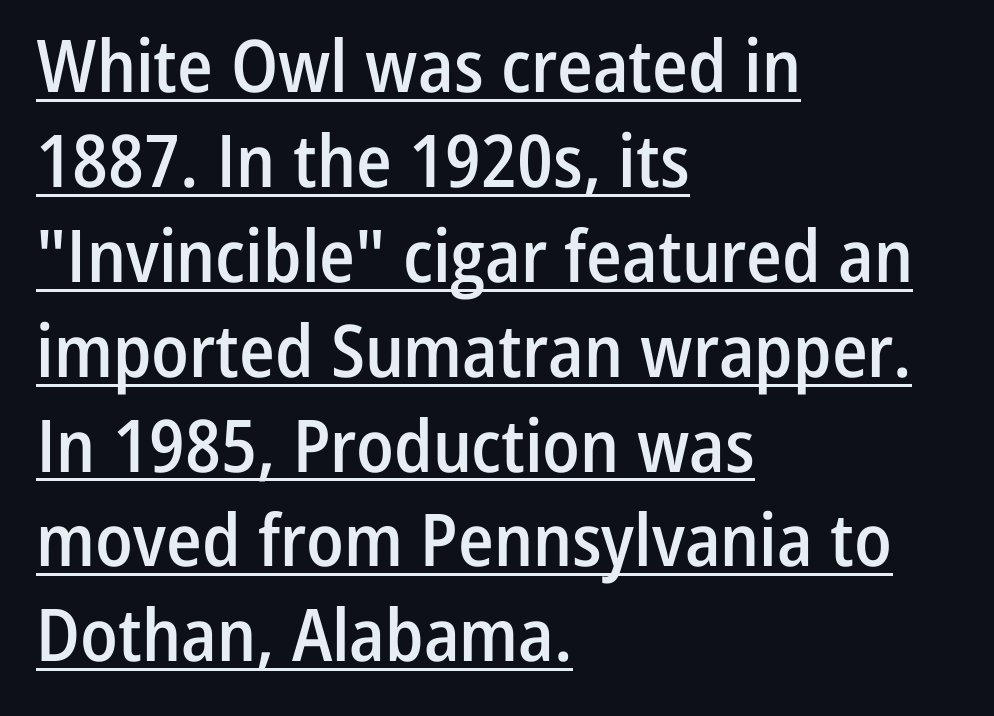
The image shows 73 px semibold, condensed sans-serif type, upright; set left-aligned, normal line spacing (1.3x), normal letter spacing, underlined; low stroke contrast and a medium x-height.
